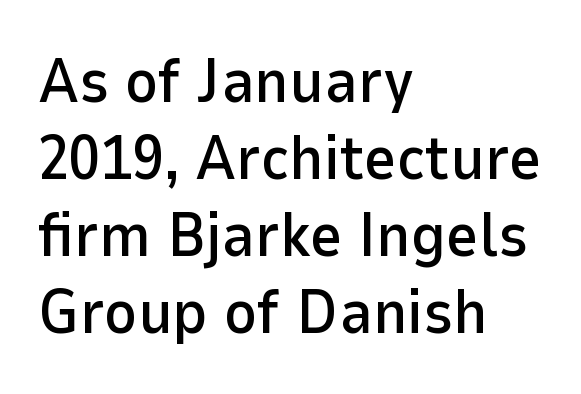
Horizontally, the lines are justified to the leading edge only. The axis of the letterforms is exactly vertical. Each word holds together tightly as a unit, with standard inter-letter gaps. Nobody drew a line under any word here. This sample has the flowing, uneven cadence of proportional lettering.
